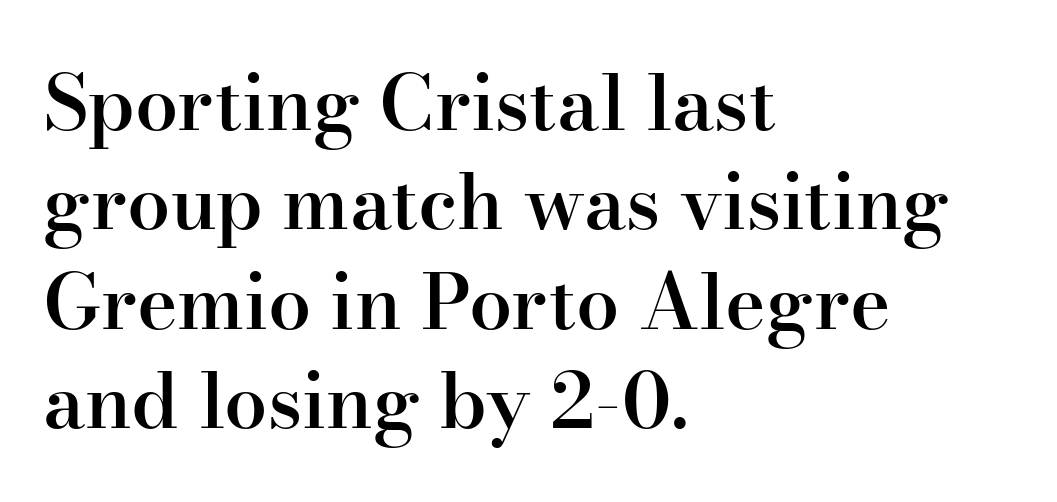
{"serif": "yes", "italic": "no", "bold": "semi", "weight": "semibold", "width": "normal", "stroke_contrast": "high", "x_height": "small", "monospaced": "no", "underline": "no", "align": "left", "line_spacing": "normal", "line_spacing_ratio": 1.29, "letter_spacing": "normal", "letter_spacing_em": 0.0, "glyph_px": 77}
